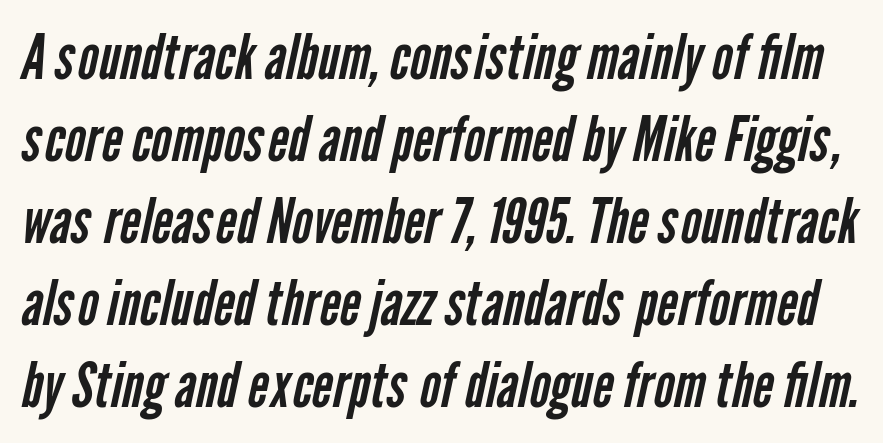
Q: Is the text bold? A: No.
Q: Is the typeface a serif or a sans-serif typeface? A: Sans-serif.
Q: Is the text underlined? A: No.
Q: Is the spacing between letters normal or unusually wide? A: Normal.
Q: Is the spacing between lines tight, normal or loose? A: Normal.
Q: Width (condensed, normal, or wide)? A: Condensed.
Q: Stroke contrast? A: Low.
Q: x-height? A: Medium.
Q: Monospaced? A: No.
